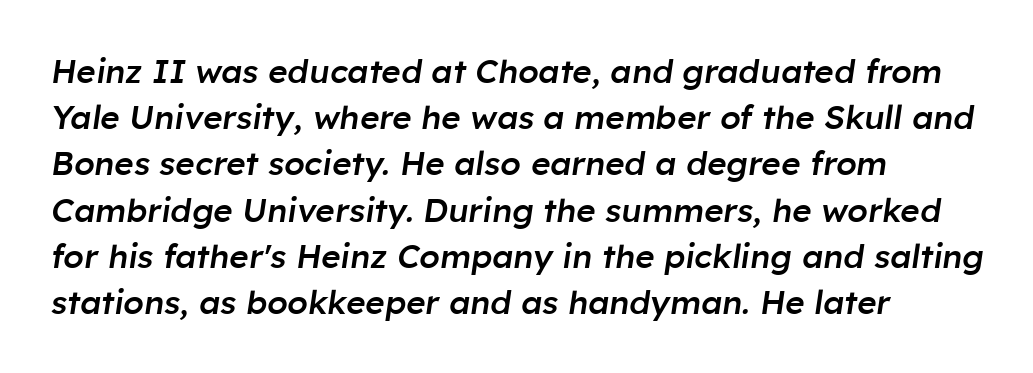
{"italic": "yes", "lean": "right", "slant_degrees": 8, "bold": "semi", "weight": "semibold", "width": "normal", "stroke_contrast": "low", "x_height": "medium", "monospaced": "no", "underline": "no", "align": "left", "line_spacing": "normal", "line_spacing_ratio": 1.4, "letter_spacing": "normal", "letter_spacing_em": 0.0, "glyph_px": 33}
